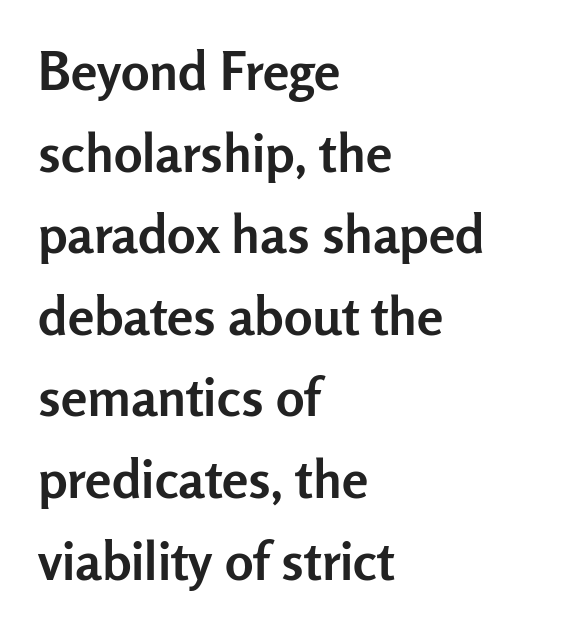
{"serif": "no", "italic": "no", "bold": "yes", "weight": "semibold", "width": "normal", "stroke_contrast": "low", "x_height": "medium", "monospaced": "no", "underline": "no", "align": "left", "line_spacing": "normal", "line_spacing_ratio": 1.54, "letter_spacing": "normal", "letter_spacing_em": 0.0, "glyph_px": 53}
